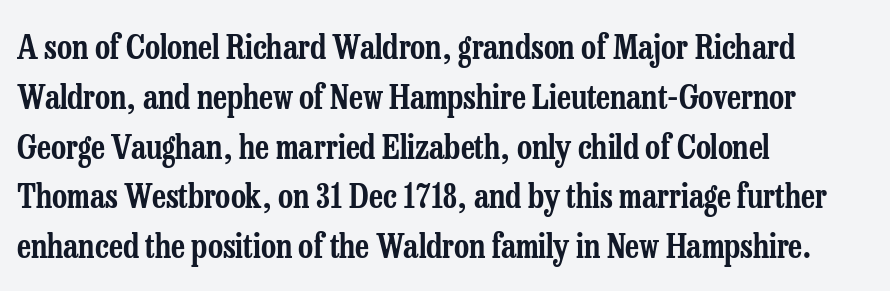
Q: Is the text italic (slanted)? A: No, it is upright.
Q: Is the typeface a serif or a sans-serif typeface? A: Serif.
Q: Is the text underlined? A: No.
Q: How is the paragraph aligned? A: Left-aligned.
Q: Is the spacing between letters normal or unusually wide? A: Normal.
Q: Is the spacing between lines tight, normal or loose? A: Normal.
Q: Width (condensed, normal, or wide)? A: Condensed.
Q: Stroke contrast? A: Low.
Q: x-height? A: Medium.
Q: Monospaced? A: No.
